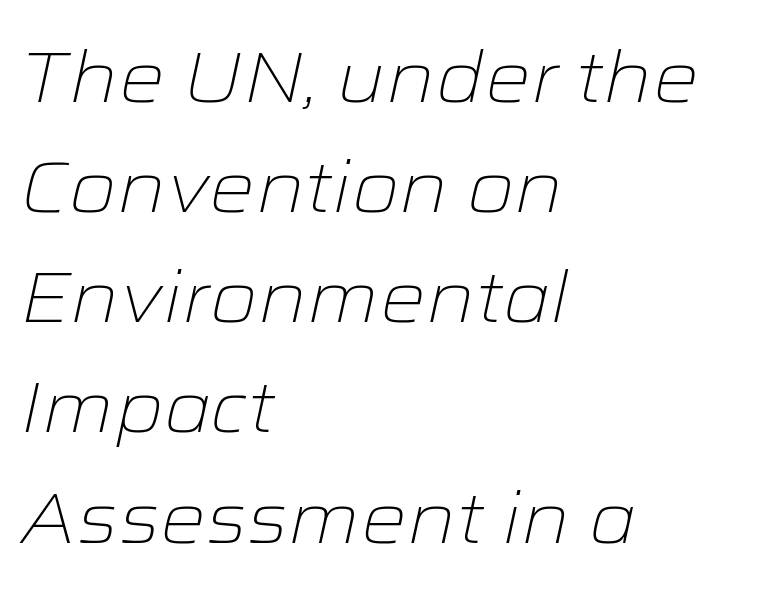
Evenly set lines give the paragraph a standard silhouette. Slant detected: the letters are inclined. A typesetter would call this zero additional tracking. Summary of weight: not heavy and not bold.
